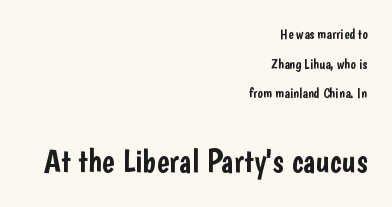
Q: Is the text italic (slanted)? A: No, it is upright.
Q: Is the typeface a serif or a sans-serif typeface? A: Sans-serif.
Q: Is the text underlined? A: No.
Q: How is the paragraph aligned? A: Right-aligned.
Q: Is the spacing between letters normal or unusually wide? A: Normal.
Q: Is the spacing between lines tight, normal or loose? A: Loose.
Q: Which block of text is set in a larger size, the first (top) or the second (bottom)? A: The second (bottom) one.
Q: Width (condensed, normal, or wide)? A: Condensed.
Q: Stroke contrast? A: Low.
Q: x-height? A: Medium.
Q: Monospaced? A: No.
